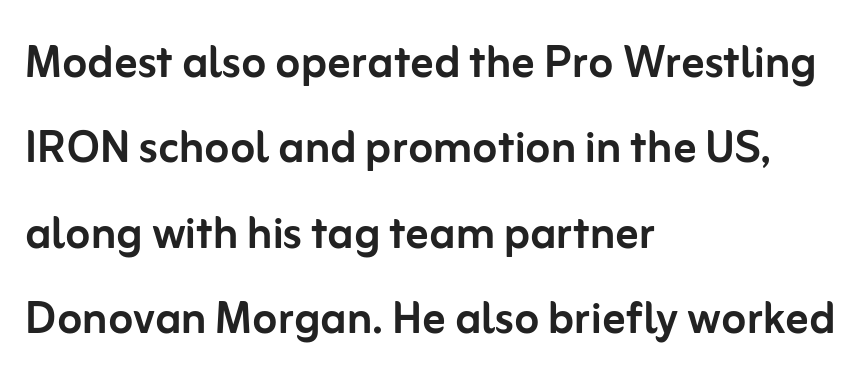
Any mark beneath the type? The region is blank. Notice how descenders clear the ascenders below comfortably — that's standard leading. To sum up the face: it is a sans, with no serifs. This sample has the flowing, uneven cadence of proportional lettering. Posture: vertical. Left-aligned paragraph, ragged on the right.
